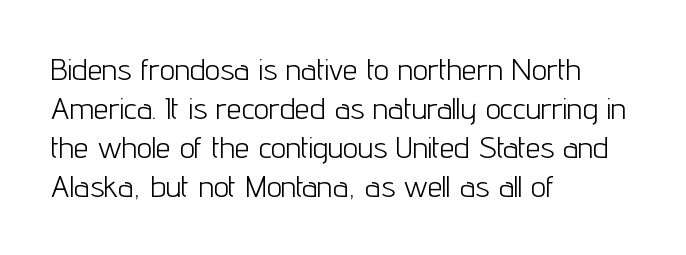
Letters rest on an invisible, unmarked baseline. The lettering stays uniformly vertical, giving the passage a roman look. Regular leading. One-word summary of the alignment: left. The face used here is proportionally spaced, like ordinary book or web type. Letters have the restrained weight of plain body copy at most.
